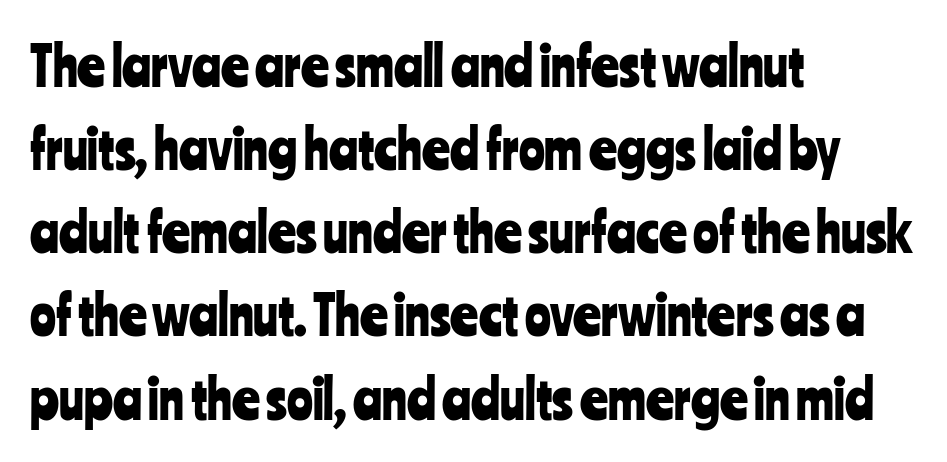
Check under the words: just untouched page. Spacing verdict: proportional, widths tailored to each character. The characters display no serif detailing; their extremities are plain. Successive baselines arrive at the customary interval. Rendered with straight, roman letterforms.
